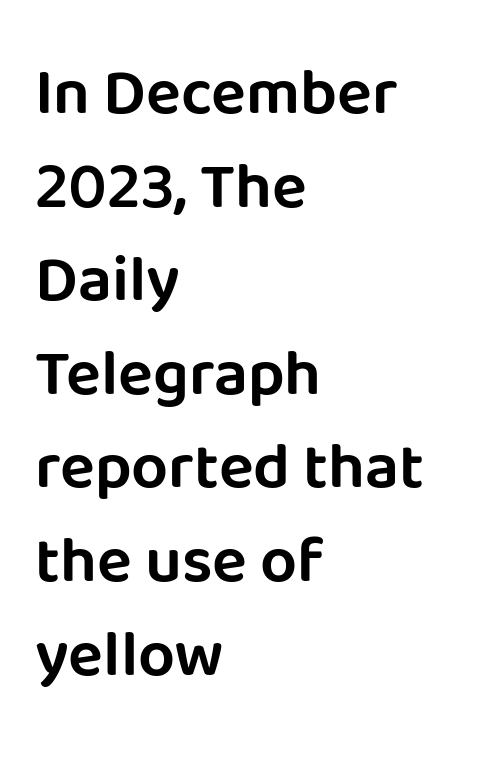
Q: Is the text italic (slanted)? A: No, it is upright.
Q: Is the typeface a serif or a sans-serif typeface? A: Sans-serif.
Q: Is the text underlined? A: No.
Q: How is the paragraph aligned? A: Left-aligned.
Q: Is the spacing between letters normal or unusually wide? A: Normal.
Q: Is the spacing between lines tight, normal or loose? A: Normal.
Q: Width (condensed, normal, or wide)? A: Normal.
Q: Stroke contrast? A: Low.
Q: x-height? A: Large.
Q: Monospaced? A: No.
